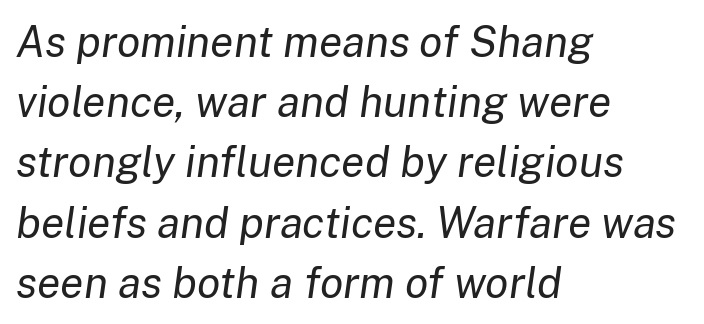
Q: Is the text bold? A: No.
Q: Is the text italic (slanted)? A: Yes, it leans right by about 8 degrees.
Q: Is the text underlined? A: No.
Q: How is the paragraph aligned? A: Left-aligned.
Q: Is the spacing between letters normal or unusually wide? A: Normal.
Q: Is the spacing between lines tight, normal or loose? A: Normal.
Q: Width (condensed, normal, or wide)? A: Normal.
Q: Stroke contrast? A: Low.
Q: x-height? A: Medium.
Q: Monospaced? A: No.
